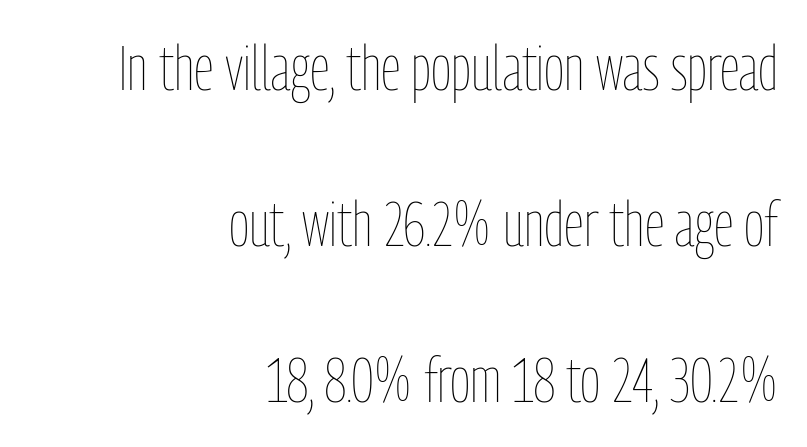
The passage shown has conventional tracking throughout. Designer's note — italics off, roman on. Rows of type keep a wide berth in the vertical direction. Proportional: the letters do not fall into vertical columns. Bare-footed words on every line. A flush-right, rag-left setting is used for this passage.
